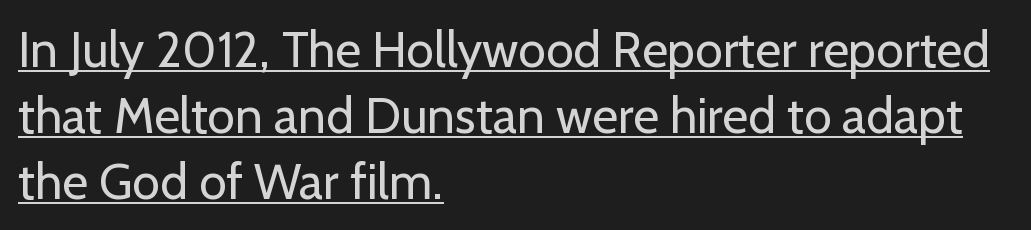
{"serif": "no", "italic": "no", "bold": "no", "weight": "regular", "width": "normal", "stroke_contrast": "low", "x_height": "medium", "monospaced": "no", "underline": "yes", "align": "left", "line_spacing": "normal", "line_spacing_ratio": 1.32, "letter_spacing": "normal", "letter_spacing_em": 0.0, "glyph_px": 50}
